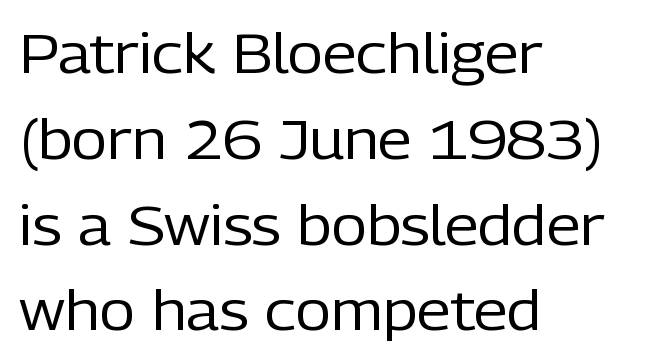
Q: Is the text bold? A: No.
Q: Is the text italic (slanted)? A: No, it is upright.
Q: Is the typeface a serif or a sans-serif typeface? A: Sans-serif.
Q: Is the text underlined? A: No.
Q: How is the paragraph aligned? A: Left-aligned.
Q: Is the spacing between letters normal or unusually wide? A: Normal.
Q: Is the spacing between lines tight, normal or loose? A: Normal.
Q: Width (condensed, normal, or wide)? A: Normal.
Q: Stroke contrast? A: Low.
Q: x-height? A: Medium.
Q: Monospaced? A: No.
